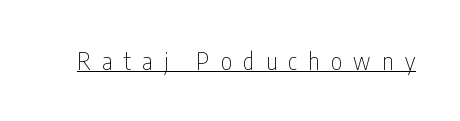
The image shows 24 px text type, upright; set unusually wide letter spacing (+0.48 em), underlined.
